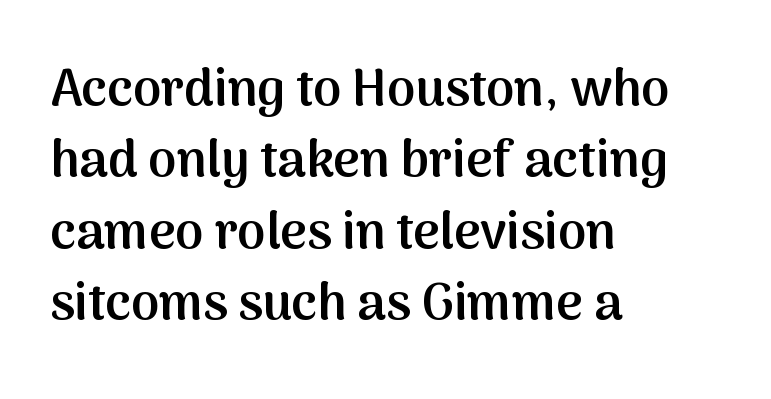
Regarding leading, the lines here are spaced in the standard way. Horizontally, the lines are justified to the leading edge only. In terms of letterspacing, this is plain default setting. Is this a fixed-width face? No — the glyphs have proportional, varying widths. The string is rendered with underlining switched off.
